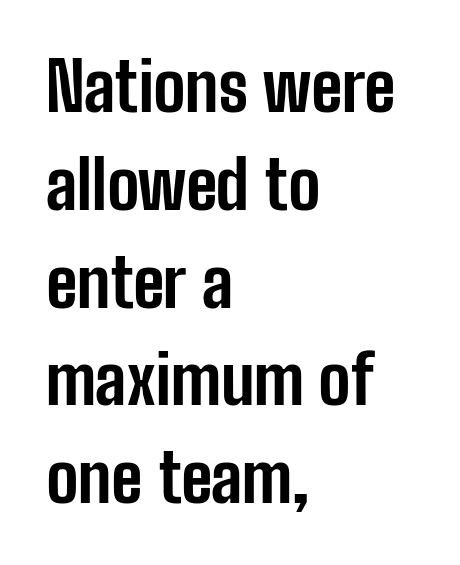
{"serif": "no", "italic": "no", "bold": "yes", "weight": "bold", "width": "condensed", "stroke_contrast": "low", "x_height": "medium", "monospaced": "no", "underline": "no", "align": "left", "line_spacing": "normal", "line_spacing_ratio": 1.46, "letter_spacing": "normal", "letter_spacing_em": 0.0, "glyph_px": 67}
